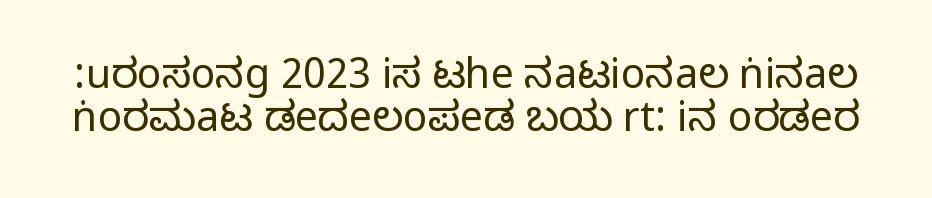
{"serif": "no", "italic": "no", "width": "condensed", "stroke_contrast": "medium", "monospaced": "no", "underline": "no", "line_spacing": "tight", "line_spacing_ratio": 1.04, "letter_spacing": "normal", "letter_spacing_em": 0.0, "glyph_px": 41}
